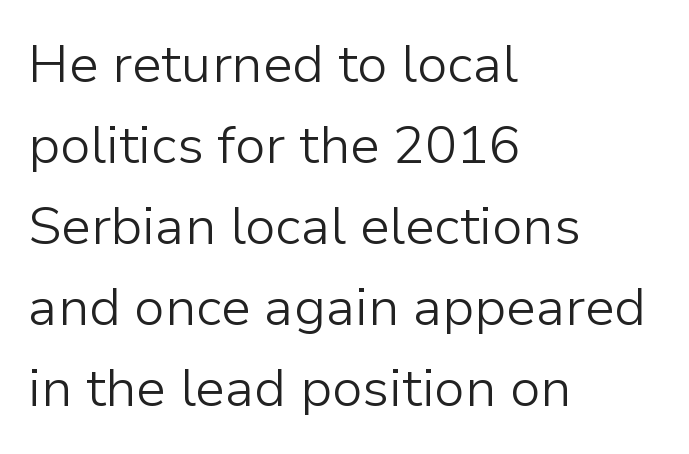
Q: Is the text bold? A: No.
Q: Is the text italic (slanted)? A: No, it is upright.
Q: Is the typeface a serif or a sans-serif typeface? A: Sans-serif.
Q: Is the text underlined? A: No.
Q: How is the paragraph aligned? A: Left-aligned.
Q: Is the spacing between letters normal or unusually wide? A: Normal.
Q: Is the spacing between lines tight, normal or loose? A: Normal.
Q: Width (condensed, normal, or wide)? A: Normal.
Q: Stroke contrast? A: Low.
Q: x-height? A: Medium.
Q: Monospaced? A: No.
